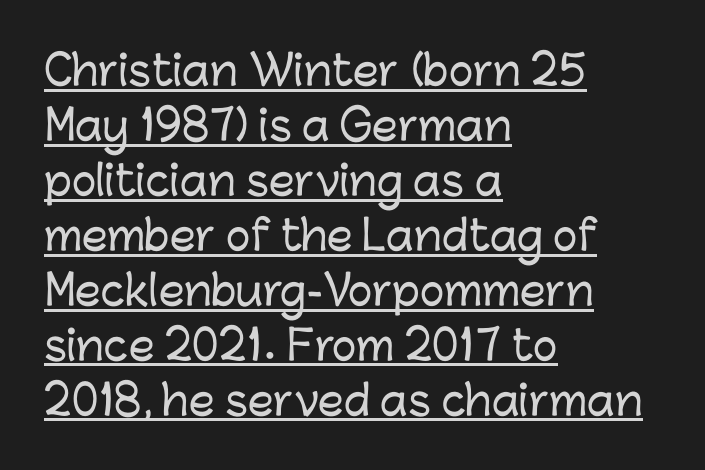
Q: Is the text italic (slanted)? A: No, it is upright.
Q: Is the typeface a serif or a sans-serif typeface? A: Sans-serif.
Q: Is the text underlined? A: Yes.
Q: How is the paragraph aligned? A: Left-aligned.
Q: Is the spacing between letters normal or unusually wide? A: Normal.
Q: Is the spacing between lines tight, normal or loose? A: Normal.
Q: Width (condensed, normal, or wide)? A: Normal.
Q: Stroke contrast? A: Low.
Q: x-height? A: Medium.
Q: Monospaced? A: No.
